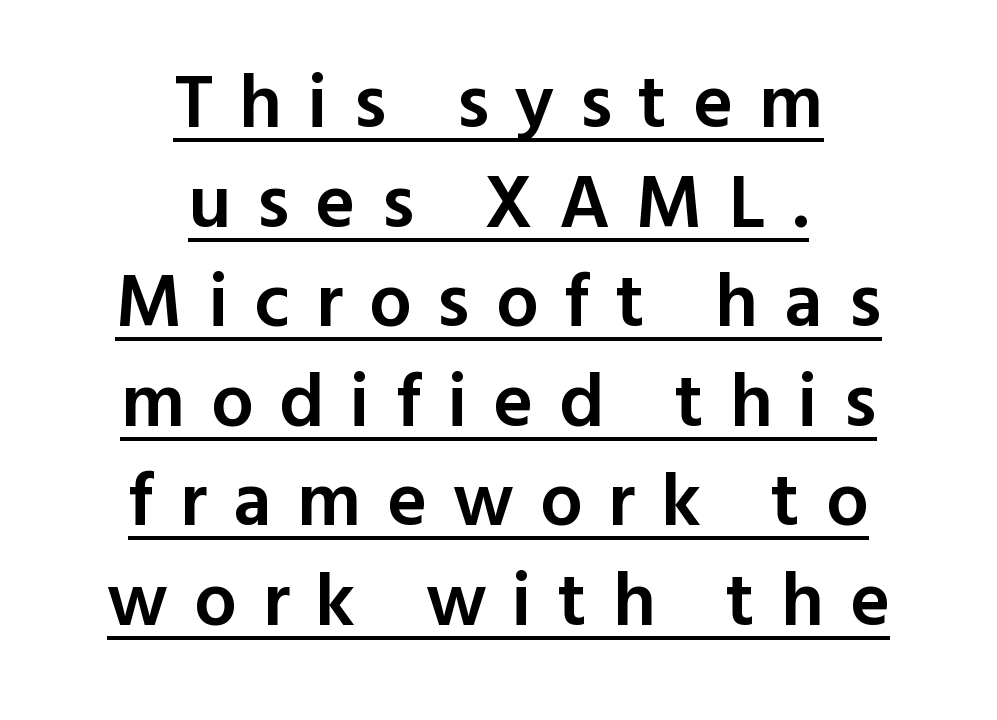
{"serif": "no", "italic": "no", "bold": "semi", "weight": "semibold", "width": "normal", "x_height": "medium", "monospaced": "no", "underline": "yes", "align": "center", "line_spacing": "normal", "line_spacing_ratio": 1.31, "letter_spacing": "wide", "letter_spacing_em": 0.34, "glyph_px": 76}
